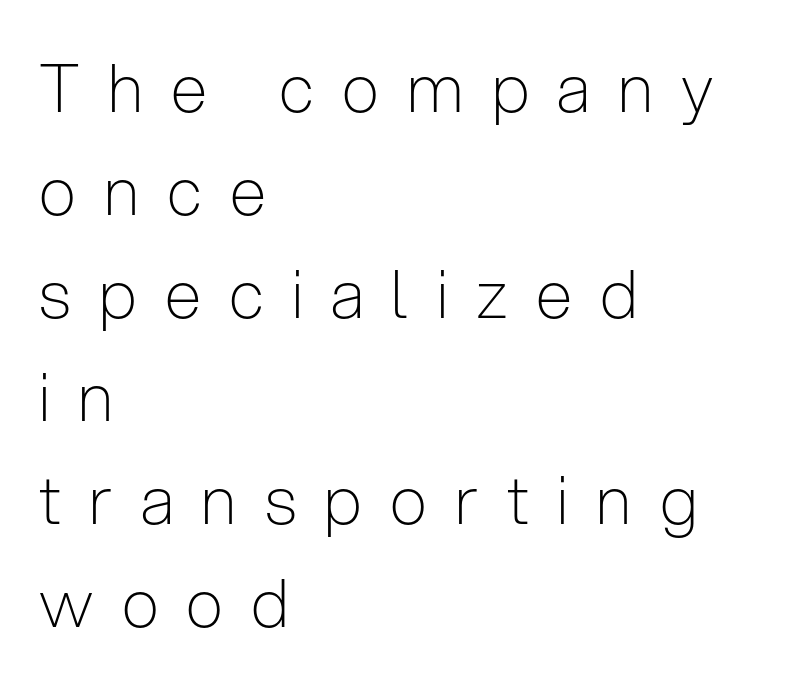
Q: Is the text bold? A: No.
Q: Is the text italic (slanted)? A: No, it is upright.
Q: Is the typeface a serif or a sans-serif typeface? A: Sans-serif.
Q: Is the text underlined? A: No.
Q: How is the paragraph aligned? A: Left-aligned.
Q: Is the spacing between letters normal or unusually wide? A: Unusually wide.
Q: Is the spacing between lines tight, normal or loose? A: Normal.
Q: Width (condensed, normal, or wide)? A: Condensed.
Q: Stroke contrast? A: Low.
Q: x-height? A: Medium.
Q: Monospaced? A: No.
